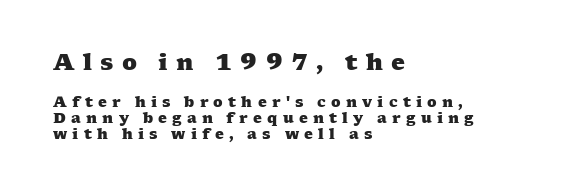
The image shows 22 px bold type; set left-aligned, tight line spacing (1.14x), unusually wide letter spacing (+0.37 em), not underlined; the first (top) block is 1.57x larger.
